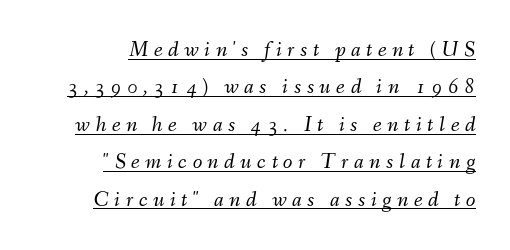
The image shows 22 px text type, italic (leaning right); set right-aligned, normal line spacing (1.7x), unusually wide letter spacing (+0.25 em), underlined.
